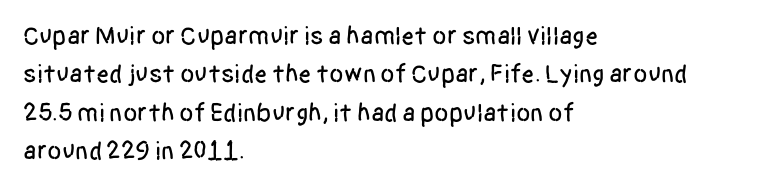
The image shows 26 px text type, upright; set left-aligned, normal line spacing (1.48x), normal letter spacing, not underlined.
